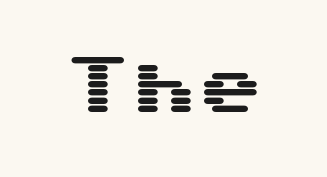
Q: Is the text italic (slanted)? A: No, it is upright.
Q: Is the typeface a serif or a sans-serif typeface? A: Sans-serif.
Q: Is the text underlined? A: No.
Q: Is the spacing between letters normal or unusually wide? A: Normal.
Q: Width (condensed, normal, or wide)? A: Wide.
Q: Stroke contrast? A: Medium.
Q: x-height? A: Medium.
Q: Monospaced? A: Yes.
